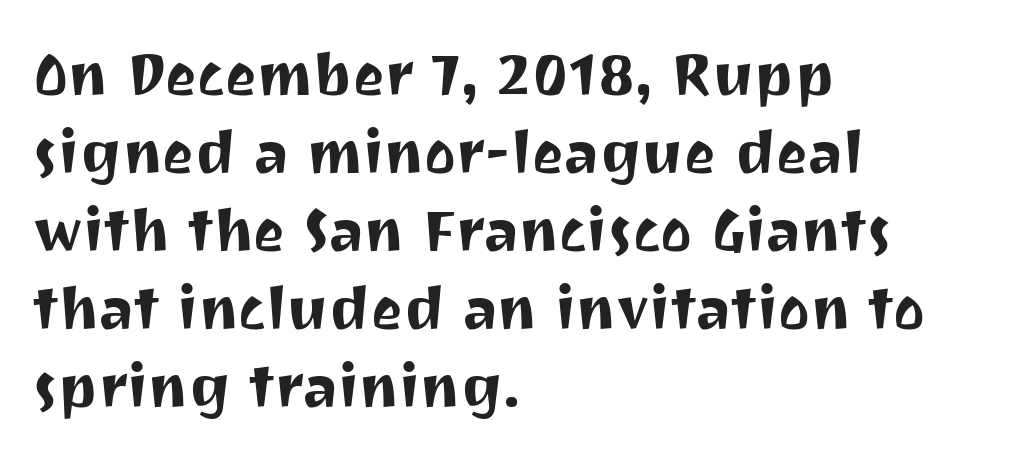
Teacher's note: observe the even left margin — that is flush-left alignment. A roman cut, with each character standing at attention. The glyphs in this specimen are sans serif. Lines of text with bare space underneath.
